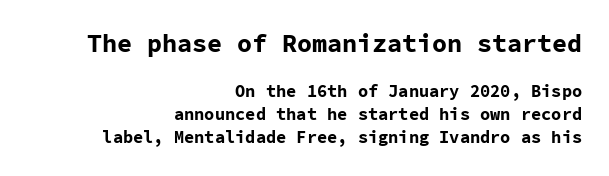
How are the letters spaced? Ordinarily, with no added tracking. The passage shown is emphatically bold. The letters stand upright; this is a roman face. Does the bottom block carry the larger type? No, the top block does. The space directly below the letters is spotless. A normal amount of white space separates one row of letters from the next.
